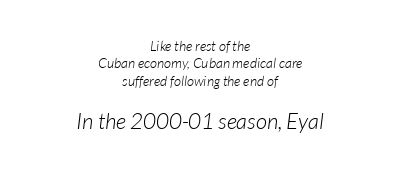
The image shows 22 px text type, italic (leaning right); set centered, line spacing 1.24x, normal letter spacing, not underlined; the second (bottom) block is 1.57x larger.
